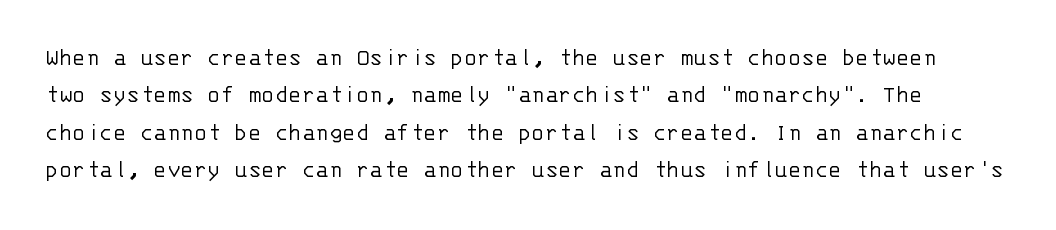
The image shows 25 px text type, upright; set normal line spacing (1.5x), normal letter spacing, not underlined.
